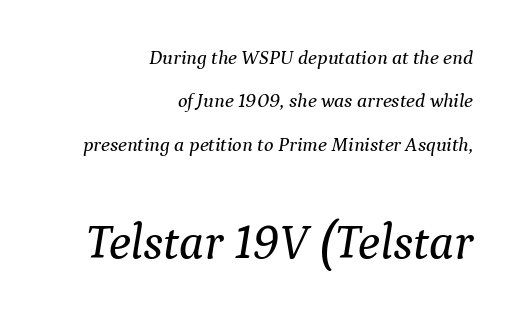
The image shows 49 px serif type, italic (leaning right); set right-aligned, loose line spacing (2.17x), normal letter spacing, not underlined; the second (bottom) block is 2.45x larger; medium stroke contrast and a medium x-height.
